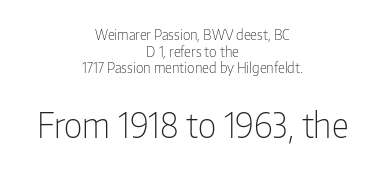
The type family on display is of the sans-serif kind. Each word holds together tightly as a unit, with standard inter-letter gaps. Stroke mass is kept to a normal reading level or below. Small over large — that's the arrangement of the two blocks here.
